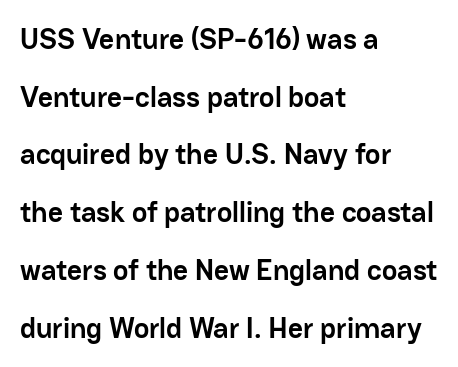
{"serif": "no", "italic": "no", "bold": "yes", "weight": "semibold", "width": "normal", "stroke_contrast": "low", "x_height": "medium", "monospaced": "no", "underline": "no", "align": "left", "line_spacing": "loose", "line_spacing_ratio": 1.99, "letter_spacing": "normal", "letter_spacing_em": 0.0, "glyph_px": 29}
